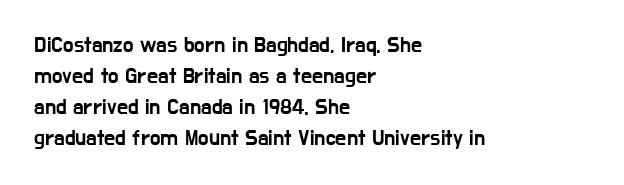
{"italic": "no", "underline": "no", "align": "left", "line_spacing": "normal", "line_spacing_ratio": 1.41, "letter_spacing": "normal", "letter_spacing_em": 0.0, "glyph_px": 22}
